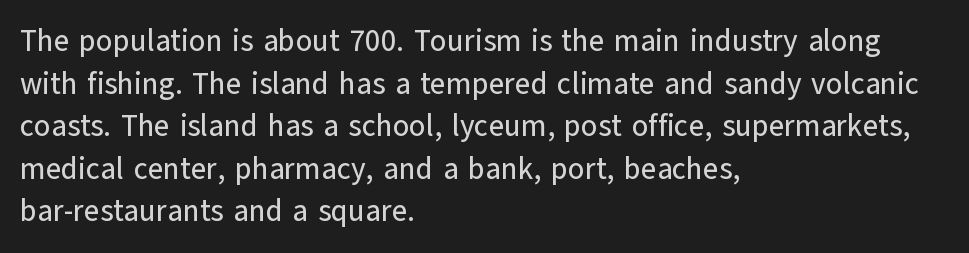
The image shows 30 px sans-serif type, upright; set left-aligned, normal line spacing (1.42x), normal letter spacing, not underlined; low stroke contrast and a medium x-height.
